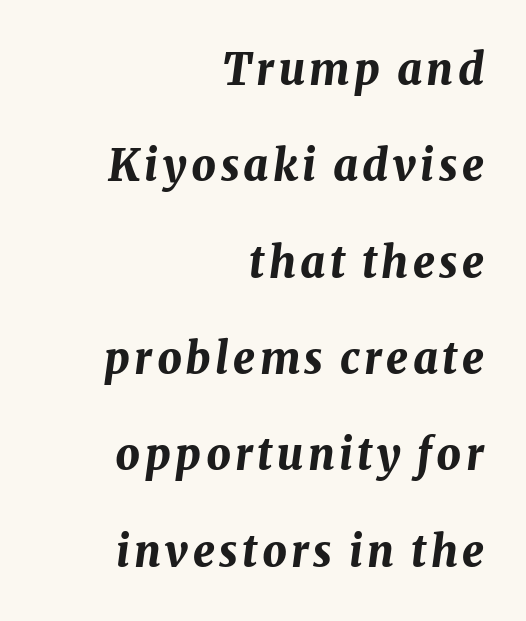
The image shows 43 px bold type, italic (leaning right); set right-aligned, loose line spacing (2.24x), not underlined; medium stroke contrast and a medium x-height.
